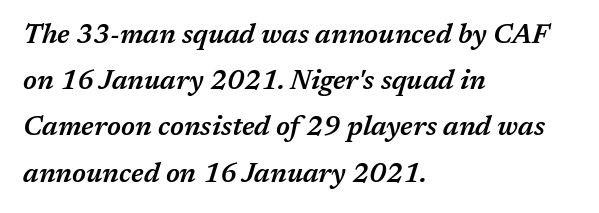
Q: Is the text bold? A: Semi-bold.
Q: Is the text italic (slanted)? A: Yes, it leans right by about 17 degrees.
Q: Is the text underlined? A: No.
Q: How is the paragraph aligned? A: Left-aligned.
Q: Is the spacing between letters normal or unusually wide? A: Normal.
